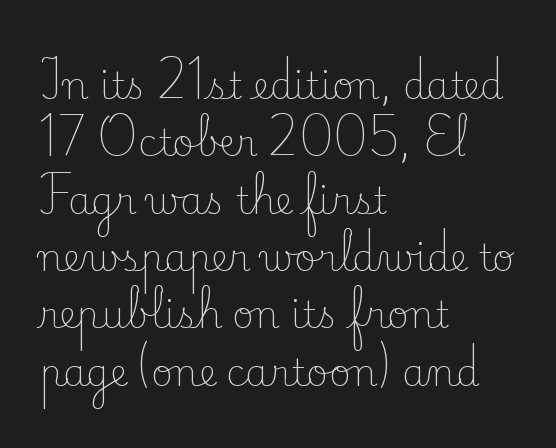
How would I describe the line gaps? Plain and ordinary. Has an underline been added? It has not. These lines were composed using upright roman letters. Every row of glyphs begins at an identical x-position on the left.
